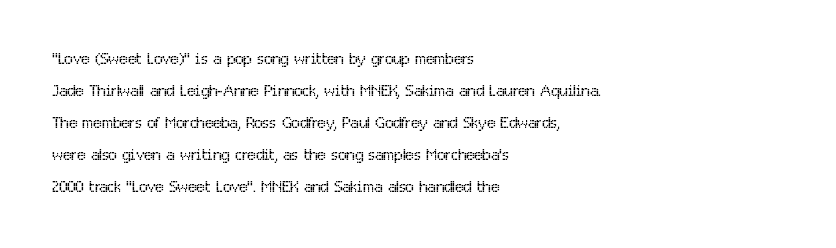
The image shows 22 px text type, upright; set left-aligned, normal line spacing (1.45x), normal letter spacing, not underlined.
